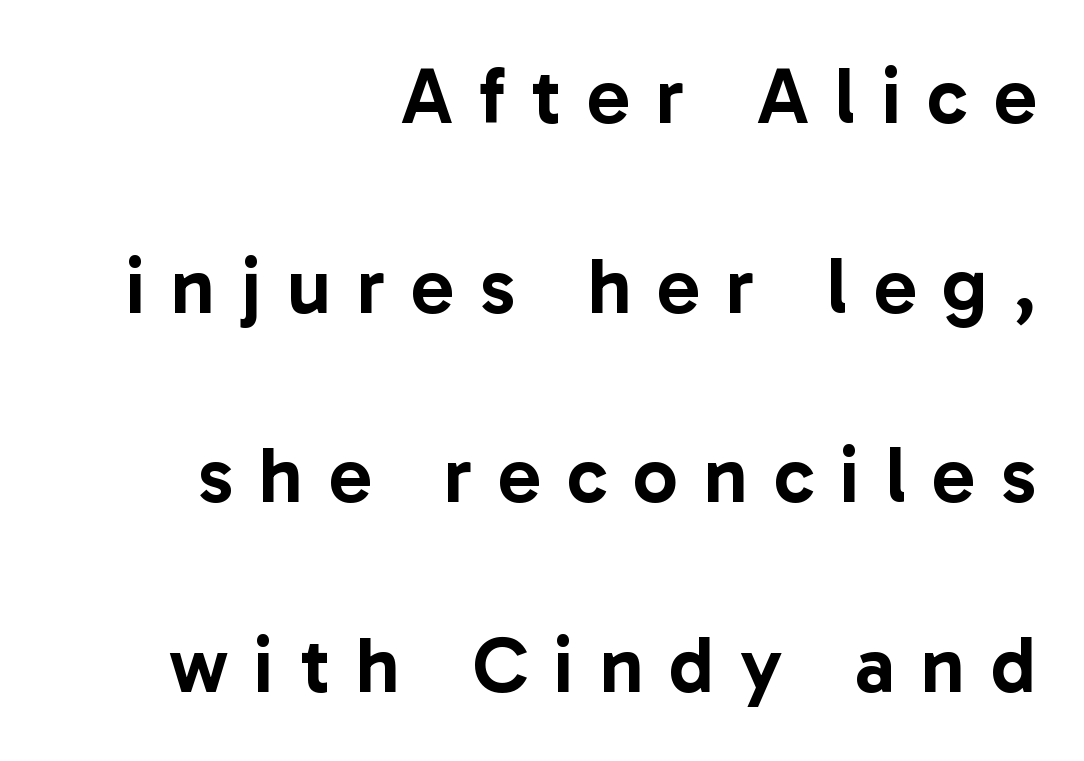
Q: Is the text italic (slanted)? A: No, it is upright.
Q: Is the typeface a serif or a sans-serif typeface? A: Sans-serif.
Q: Is the text underlined? A: No.
Q: How is the paragraph aligned? A: Right-aligned.
Q: Is the spacing between letters normal or unusually wide? A: Unusually wide.
Q: Is the spacing between lines tight, normal or loose? A: Loose.
Q: Width (condensed, normal, or wide)? A: Normal.
Q: Stroke contrast? A: Low.
Q: x-height? A: Medium.
Q: Monospaced? A: No.
